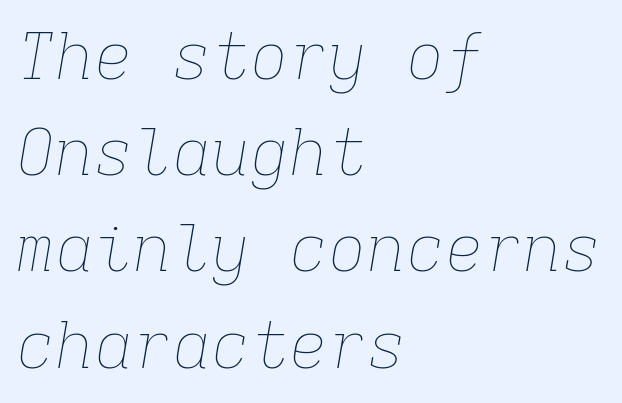
{"italic": "yes", "lean": "right", "slant_degrees": 9, "bold": "no", "weight": "thin", "width": "normal", "stroke_contrast": "low", "x_height": "medium", "monospaced": "yes", "underline": "no", "align": "left", "line_spacing": "normal", "line_spacing_ratio": 1.48, "letter_spacing": "normal", "letter_spacing_em": 0.0, "glyph_px": 65}
